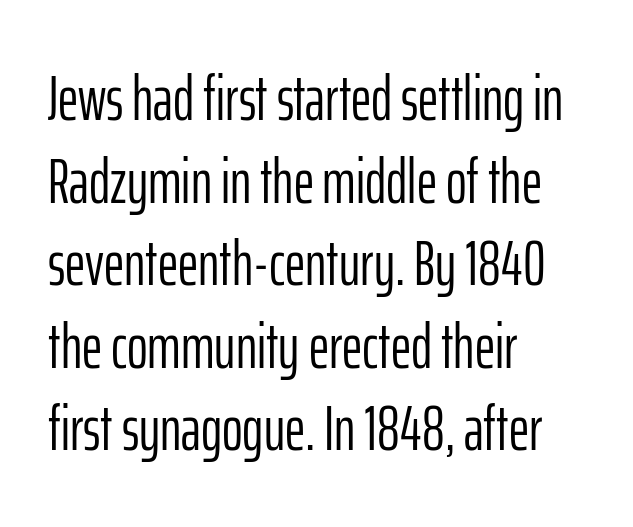
Q: Is the text bold? A: No.
Q: Is the text italic (slanted)? A: No, it is upright.
Q: Is the typeface a serif or a sans-serif typeface? A: Sans-serif.
Q: Is the text underlined? A: No.
Q: How is the paragraph aligned? A: Left-aligned.
Q: Is the spacing between letters normal or unusually wide? A: Normal.
Q: Is the spacing between lines tight, normal or loose? A: Normal.
Q: Width (condensed, normal, or wide)? A: Condensed.
Q: Stroke contrast? A: Low.
Q: x-height? A: Medium.
Q: Monospaced? A: No.
